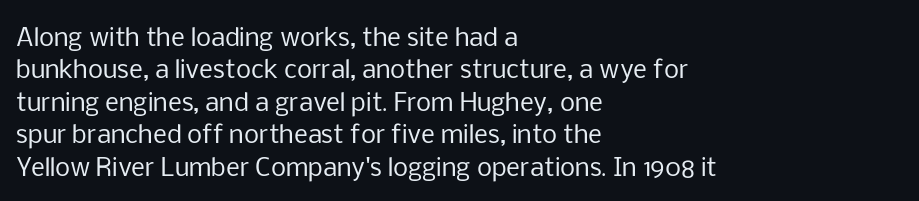
Q: Is the text bold? A: No.
Q: Is the text italic (slanted)? A: No, it is upright.
Q: Is the text underlined? A: No.
Q: How is the paragraph aligned? A: Left-aligned.
Q: Is the spacing between letters normal or unusually wide? A: Normal.
Q: Is the spacing between lines tight, normal or loose? A: Normal.
